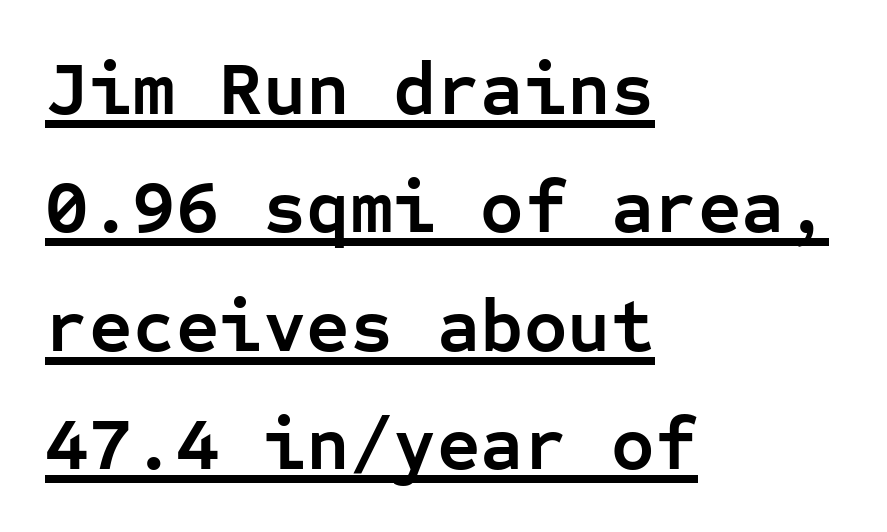
{"serif": "no", "italic": "no", "bold": "yes", "weight": "semibold", "width": "normal", "stroke_contrast": "low", "x_height": "medium", "monospaced": "yes", "underline": "yes", "align": "left", "line_spacing": "normal", "line_spacing_ratio": 1.58, "letter_spacing": "normal", "letter_spacing_em": 0.0, "glyph_px": 75}
